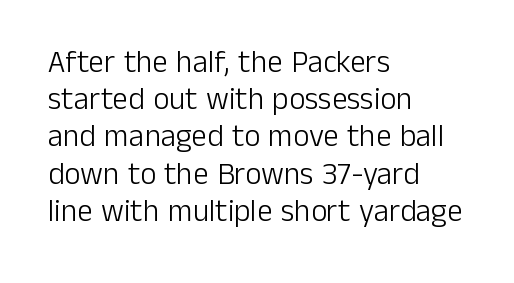
Q: Is the text bold? A: No.
Q: Is the text italic (slanted)? A: No, it is upright.
Q: Is the typeface a serif or a sans-serif typeface? A: Sans-serif.
Q: Is the text underlined? A: No.
Q: How is the paragraph aligned? A: Left-aligned.
Q: Is the spacing between letters normal or unusually wide? A: Normal.
Q: Width (condensed, normal, or wide)? A: Normal.
Q: Stroke contrast? A: Low.
Q: x-height? A: Medium.
Q: Monospaced? A: No.
